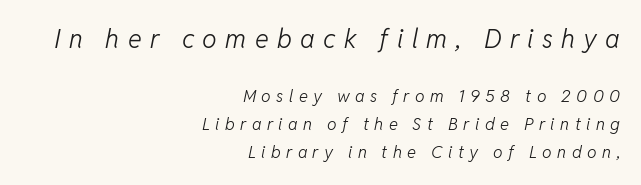
You could only call the tracking loose — the letters float apart. The strip under each line holds only bare page. The compositor pushed each line to the right boundary. Looking at the ascenders, they clearly lean.
